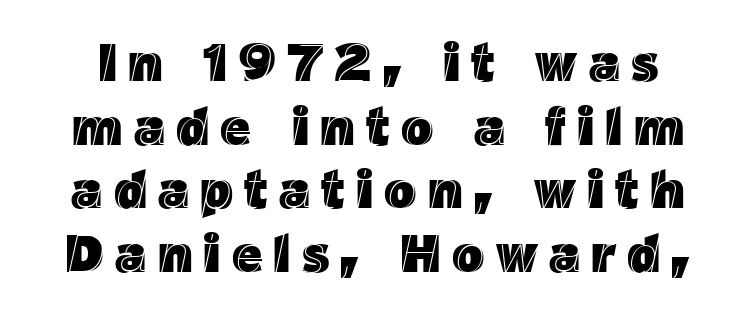
Q: Is the text italic (slanted)? A: No, it is upright.
Q: Is the text underlined? A: No.
Q: Is the spacing between letters normal or unusually wide? A: Unusually wide.
Q: Width (condensed, normal, or wide)? A: Normal.
Q: x-height? A: Medium.
Q: Monospaced? A: No.
